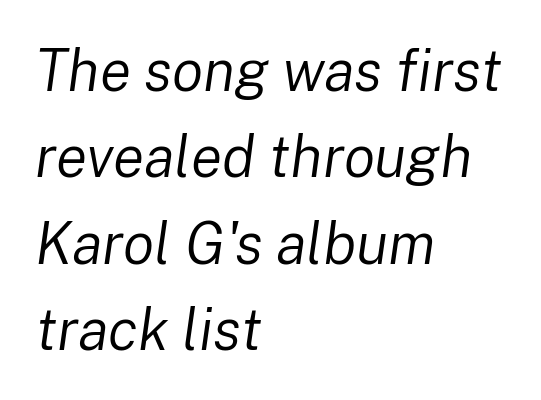
Q: Is the text bold? A: No.
Q: Is the text italic (slanted)? A: Yes, it leans right by about 8 degrees.
Q: Is the text underlined? A: No.
Q: How is the paragraph aligned? A: Left-aligned.
Q: Is the spacing between letters normal or unusually wide? A: Normal.
Q: Is the spacing between lines tight, normal or loose? A: Normal.
Q: Width (condensed, normal, or wide)? A: Normal.
Q: Stroke contrast? A: Low.
Q: x-height? A: Medium.
Q: Monospaced? A: No.
